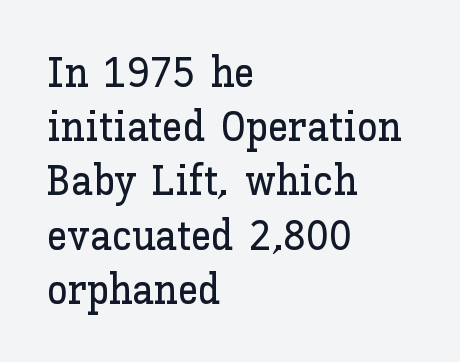
Q: Is the text italic (slanted)? A: No, it is upright.
Q: Is the text underlined? A: No.
Q: How is the paragraph aligned? A: Left-aligned.
Q: Is the spacing between letters normal or unusually wide? A: Normal.
Q: Is the spacing between lines tight, normal or loose? A: Normal.
Q: Width (condensed, normal, or wide)? A: Normal.
Q: Stroke contrast? A: Low.
Q: x-height? A: Medium.
Q: Monospaced? A: No.
